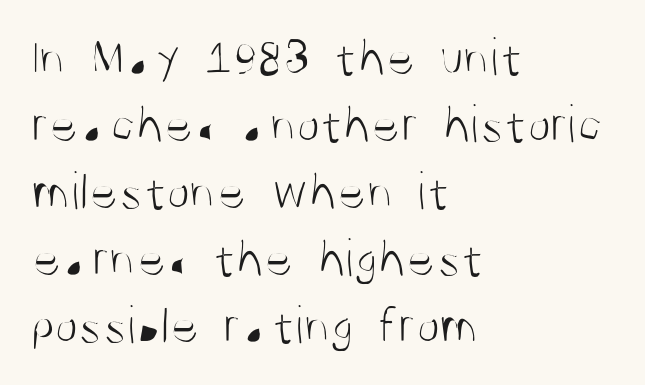
The space directly below the letters is spotless. Does extra space separate the letters? No, they use regular spacing. The specimen reads as upright at a glance. Proportional: the letters do not fall into vertical columns.
